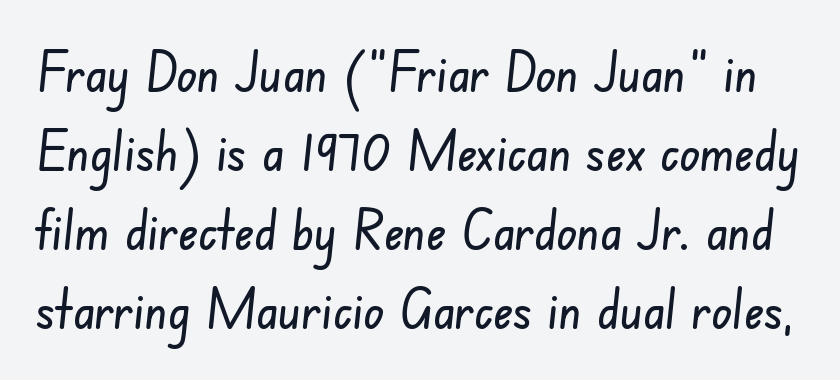
The space beneath each line is pristine and unruled. The gaps between neighbouring characters are ordinary and unremarkable. The face used here is proportionally spaced, like ordinary book or web type. Is there much room between lines? A standard amount, neither cramped nor airy.
